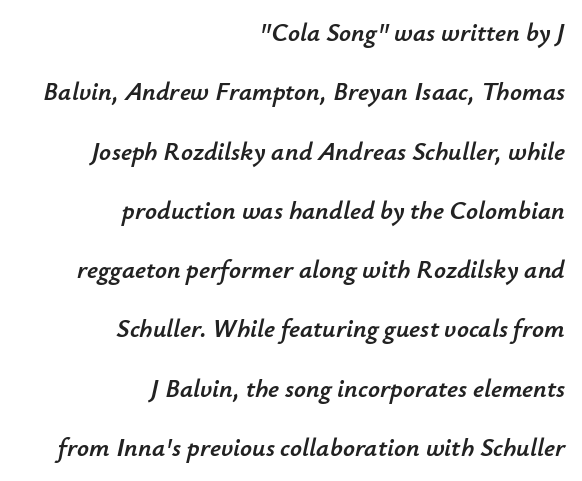
The image shows 26 px text type, italic (leaning right); set right-aligned, loose line spacing (2.28x), normal letter spacing, not underlined.
